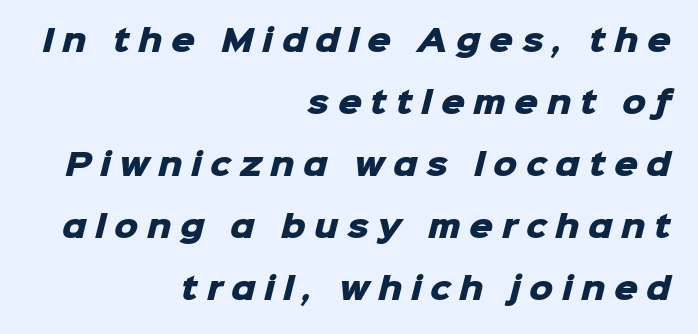
Letterform terminals end flat and unadorned throughout the passage. Loosely led — the rows are spread out. Honestly, there is no underline to notice here at all. Emphasis by weight is at full strength: bold. Every row of glyphs terminates at an identical x-position on the right. This sample uses expanded letter spacing, leaving extra air between glyphs.
